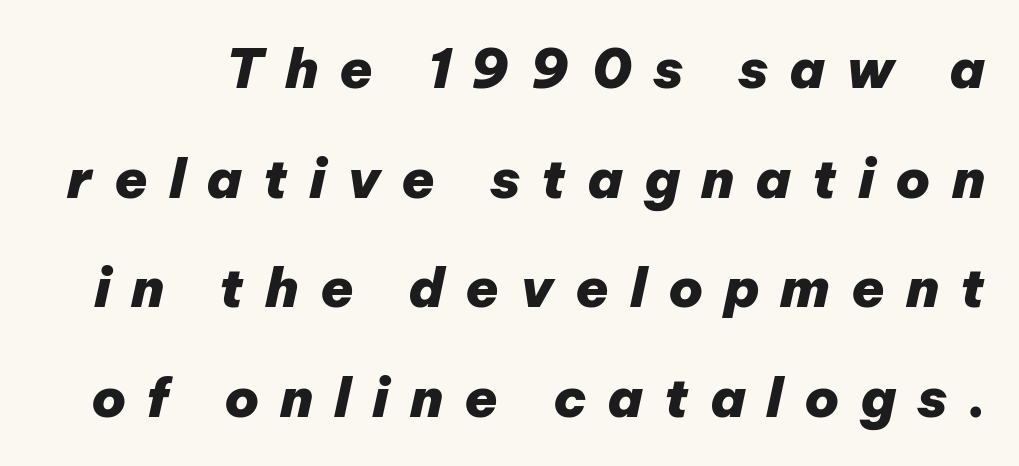
{"italic": "yes", "lean": "right", "slant_degrees": 12, "bold": "yes", "weight": "heavy", "width": "normal", "stroke_contrast": "low", "x_height": "medium", "monospaced": "no", "underline": "no", "line_spacing": "loose", "line_spacing_ratio": 2.03, "letter_spacing": "wide", "letter_spacing_em": 0.39, "glyph_px": 54}
